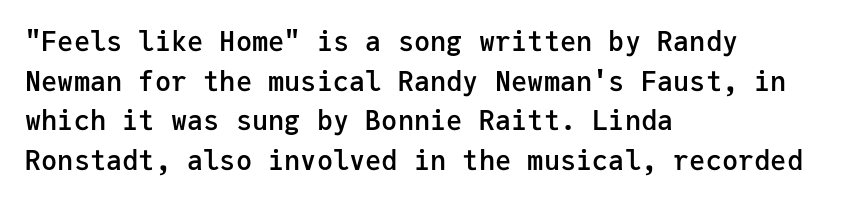
{"italic": "no", "bold": "semi", "underline": "no", "align": "left", "line_spacing": "normal", "line_spacing_ratio": 1.47, "letter_spacing": "normal", "letter_spacing_em": 0.0, "glyph_px": 27}
